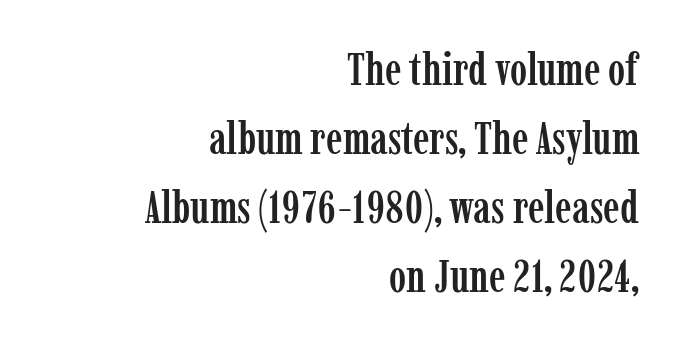
Words appear dense and cohesive because spacing is normal. Just letters on the line, the space beneath them empty. Alignment: flush right. The passage shown is typed in a proportional face where columns would drift.
